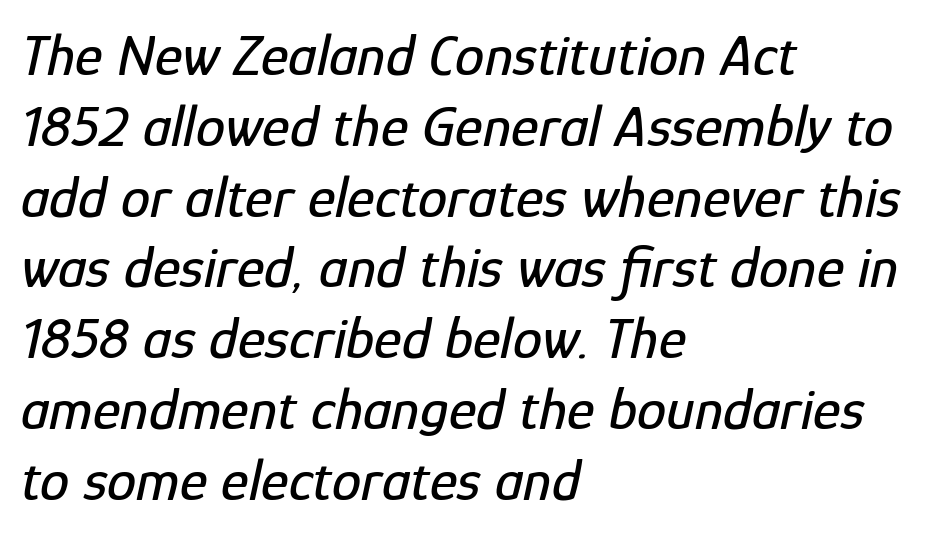
The image shows 59 px condensed type, italic (leaning right); set left-aligned, line spacing 1.2x, normal letter spacing, not underlined; low stroke contrast and a medium x-height.
